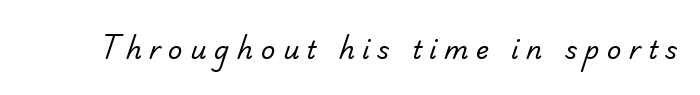
The image shows 25 px text type; set unusually wide letter spacing (+0.3 em), not underlined.
